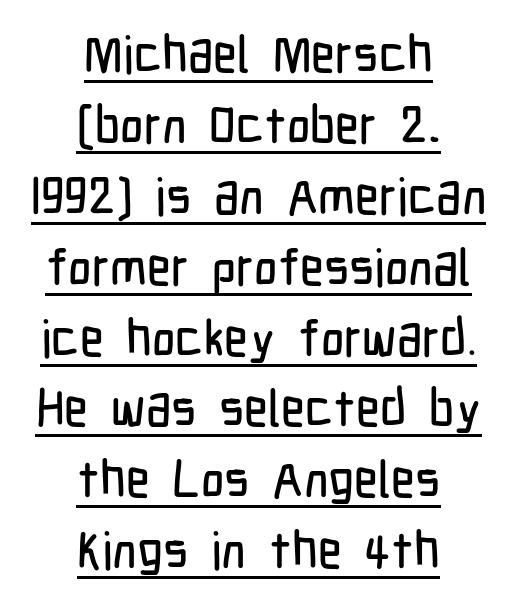
The image shows 51 px condensed sans-serif type, upright; set centered, normal line spacing (1.39x), normal letter spacing, underlined; low stroke contrast and a medium x-height.
